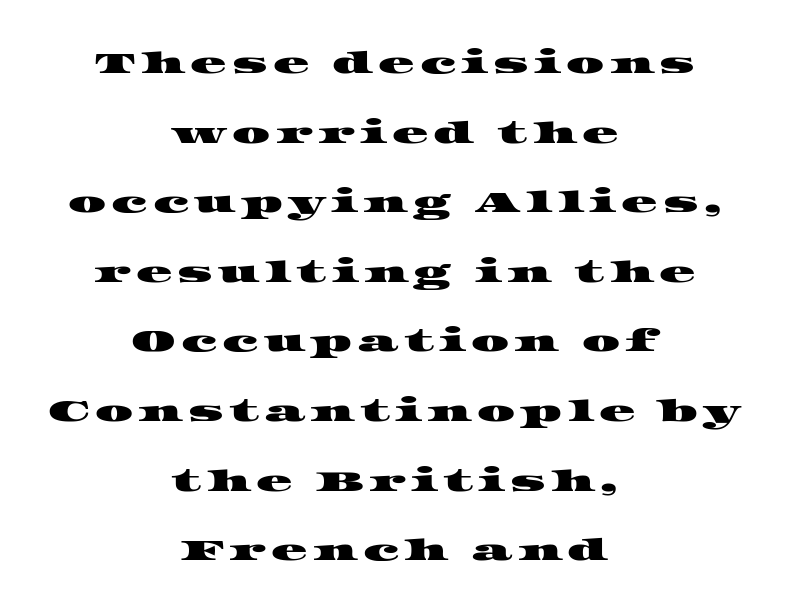
Plain, unruled lines of type. Note the varied advance widths — an 'i' is clearly narrower than an 'm'. Baseline-to-baseline distance is far greater than the letter height. You can tell from the footed stems that serif type was used.
